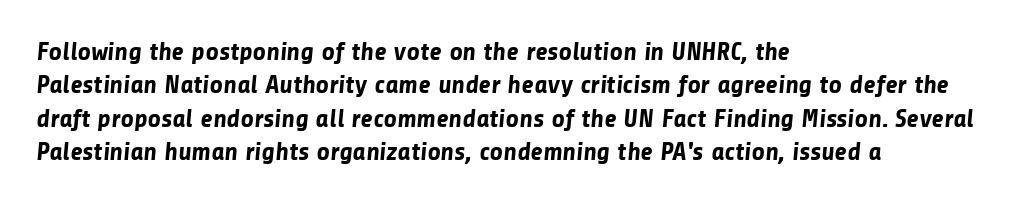
{"bold": "yes", "underline": "no", "align": "left", "line_spacing": "normal", "line_spacing_ratio": 1.28, "letter_spacing": "normal", "letter_spacing_em": 0.0, "glyph_px": 26}
